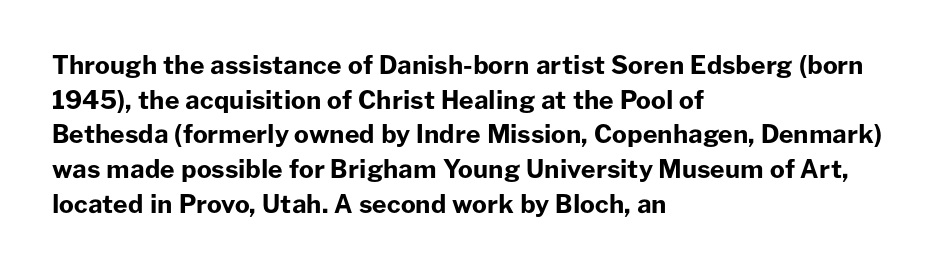
Q: Is the text bold? A: Yes.
Q: Is the text italic (slanted)? A: No, it is upright.
Q: Is the text underlined? A: No.
Q: How is the paragraph aligned? A: Left-aligned.
Q: Is the spacing between letters normal or unusually wide? A: Normal.
Q: Is the spacing between lines tight, normal or loose? A: Normal.
